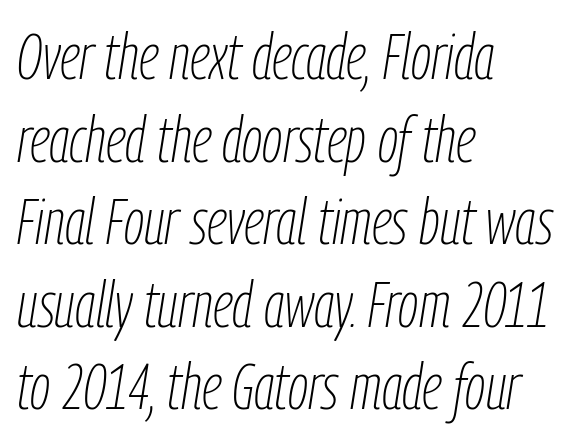
The text carries the slant typical of an italic or oblique font. The passage shown has conventional tracking throughout. The weight would be labelled regular, book, light, or lighter still. Vertical spacing — default.
